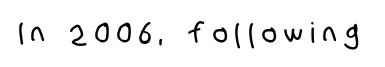
Q: Is the typeface a serif or a sans-serif typeface? A: Sans-serif.
Q: Is the text underlined? A: No.
Q: Is the spacing between letters normal or unusually wide? A: Unusually wide.
Q: Width (condensed, normal, or wide)? A: Condensed.
Q: Stroke contrast? A: Low.
Q: x-height? A: Large.
Q: Monospaced? A: No.
